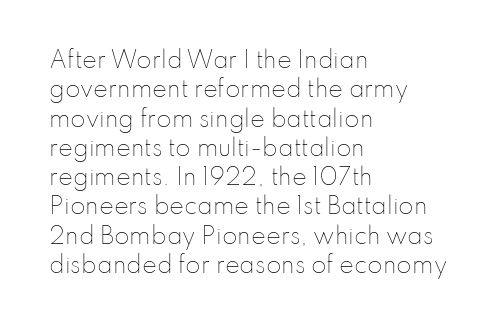
Caption: face not bold, strokes unweighted. Whoever set this chose a conventional vertical rhythm. This sample uses plain, unmodified letter spacing. The lettering stays uniformly vertical, giving the passage a roman look. Rule under the text: the space is simply empty.
